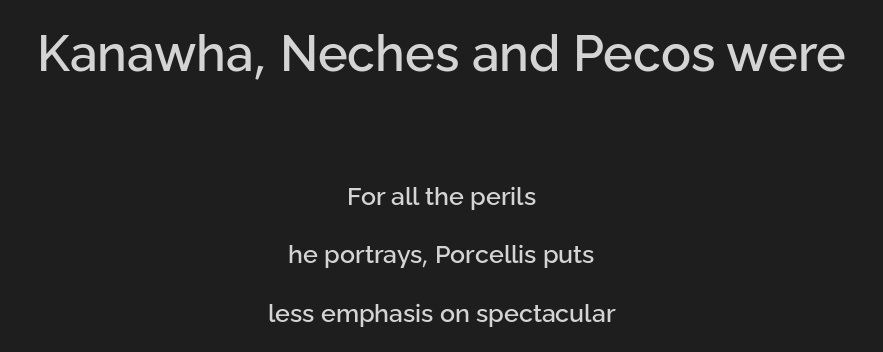
Each word holds together tightly as a unit, with standard inter-letter gaps. The passage shown is not underscored anywhere. To sum up the face: it is a sans, with no serifs. Caption: multi-line text, centered on the measure.
